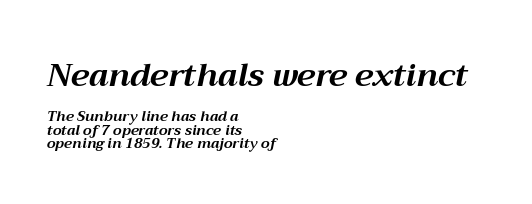
{"italic": "yes", "lean": "right", "slant_degrees": 12, "bold": "yes", "weight": "bold", "width": "normal", "stroke_contrast": "medium", "x_height": "medium", "monospaced": "no", "underline": "no", "align": "left", "line_spacing": "tight", "line_spacing_ratio": 0.98, "letter_spacing": "normal", "letter_spacing_em": 0.0, "larger_block": "first", "size_ratio": 2.29, "glyph_px": 32}
